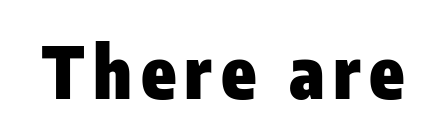
What weight is shown? A full bold with thick strokes. Vertical strokes here are truly vertical. Nobody drew a line under any word here. A sans-serif font was chosen for this passage.
